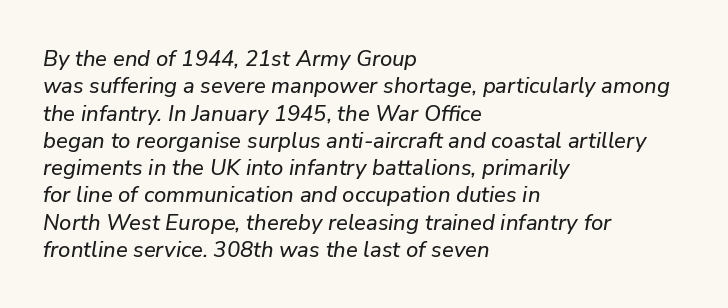
The image shows 22 px text type, italic (leaning right); set left-aligned, line spacing 1.24x, normal letter spacing, not underlined.
